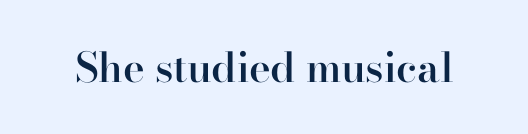
The image shows 41 px semibold serif type, upright; set normal letter spacing, not underlined; high stroke contrast and a small x-height.
